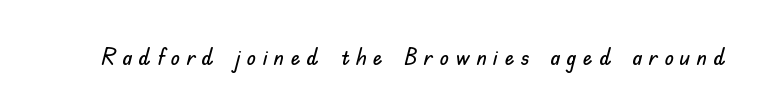
{"underline": "no", "letter_spacing": "wide", "letter_spacing_em": 0.27, "glyph_px": 24}
